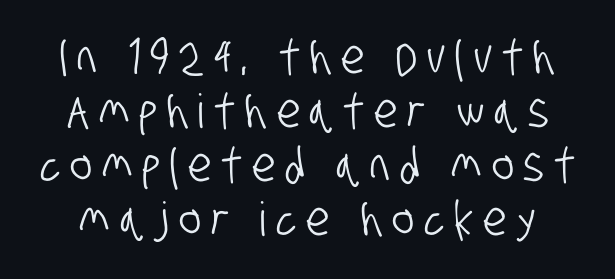
{"serif": "no", "width": "condensed", "stroke_contrast": "low", "x_height": "large", "monospaced": "no", "underline": "no", "line_spacing": "tight", "line_spacing_ratio": 1.15, "letter_spacing": "wide", "letter_spacing_em": 0.21, "glyph_px": 47}
